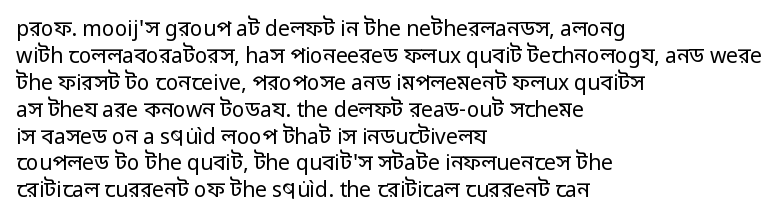
{"italic": "no", "bold": "no", "underline": "no", "align": "left", "line_spacing": "normal", "line_spacing_ratio": 1.28, "letter_spacing": "normal", "letter_spacing_em": 0.0, "glyph_px": 21}
